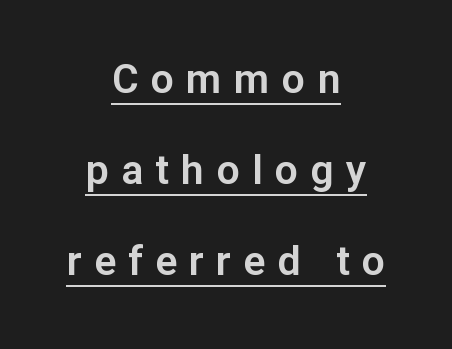
{"serif": "no", "italic": "no", "width": "normal", "stroke_contrast": "low", "x_height": "medium", "monospaced": "no", "underline": "yes", "align": "center", "line_spacing": "loose", "line_spacing_ratio": 2.22, "letter_spacing": "wide", "letter_spacing_em": 0.3, "glyph_px": 41}
